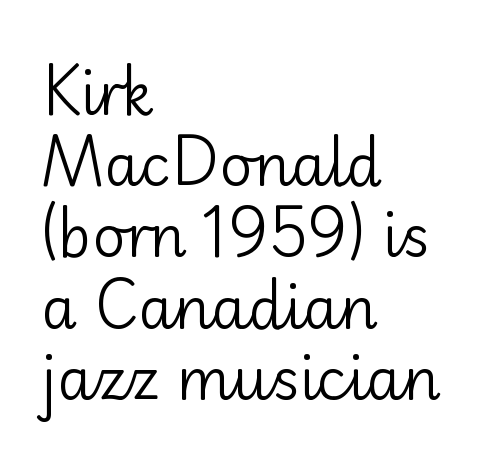
A typesetter would label this face a sans. The rendering keeps characters at their native spacing. Is there any slant? The stems are plumb. Stroke mass is kept to a normal reading level or below.
